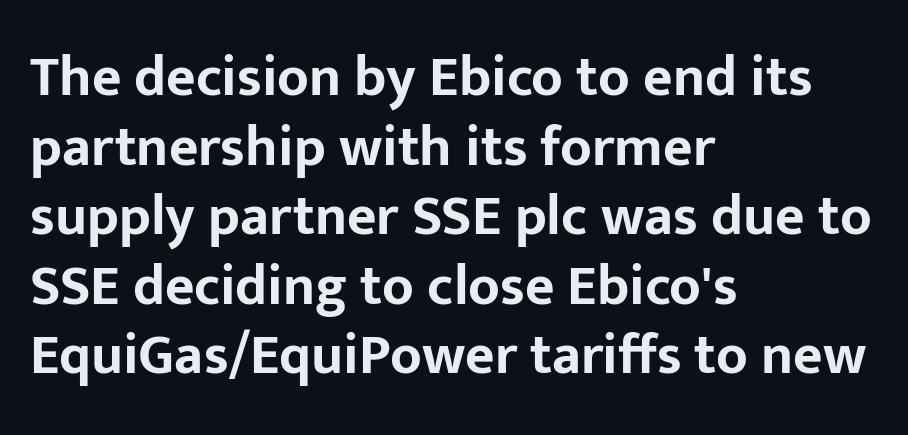
The image shows 57 px bold sans-serif type, upright; set left-aligned, line spacing 1.22x, normal letter spacing, not underlined; low stroke contrast and a medium x-height.
